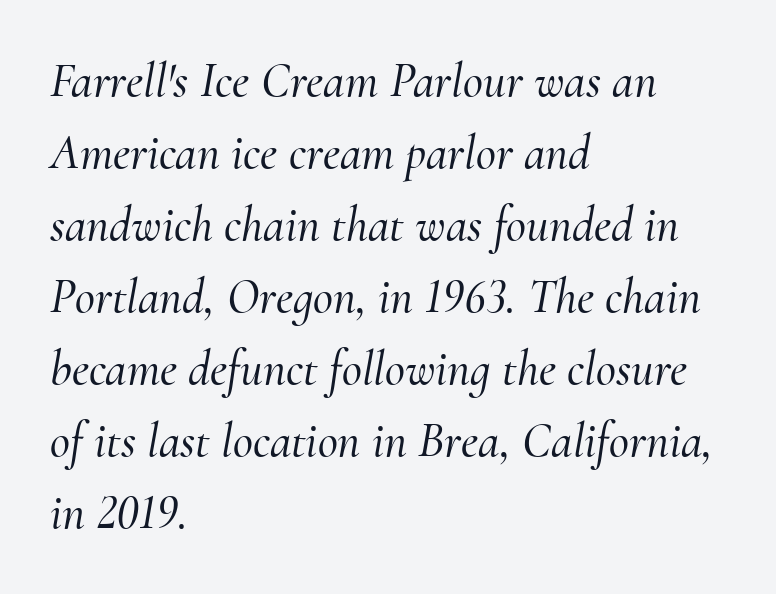
Q: Is the text italic (slanted)? A: Yes, it leans right by about 10 degrees.
Q: Is the typeface a serif or a sans-serif typeface? A: Serif.
Q: Is the text underlined? A: No.
Q: How is the paragraph aligned? A: Left-aligned.
Q: Is the spacing between letters normal or unusually wide? A: Normal.
Q: Is the spacing between lines tight, normal or loose? A: Normal.
Q: Width (condensed, normal, or wide)? A: Normal.
Q: Stroke contrast? A: Medium.
Q: x-height? A: Small.
Q: Monospaced? A: No.
